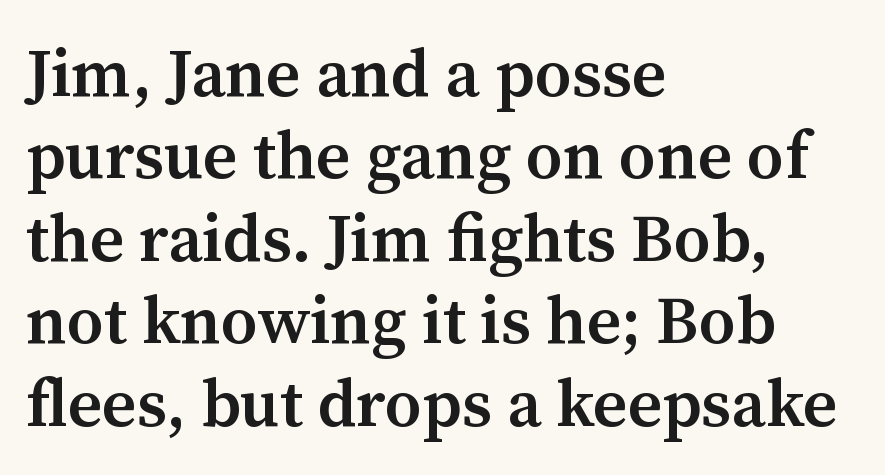
{"serif": "yes", "italic": "no", "bold": "semi", "weight": "semibold", "width": "normal", "stroke_contrast": "medium", "x_height": "medium", "monospaced": "no", "underline": "no", "align": "left", "line_spacing_ratio": 1.23, "letter_spacing": "normal", "letter_spacing_em": 0.0, "glyph_px": 67}
